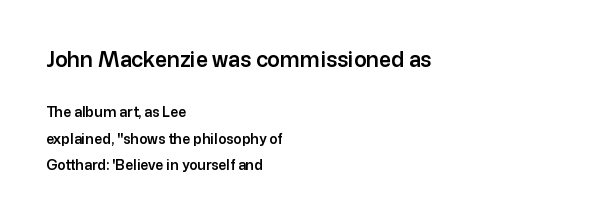
Q: Is the text italic (slanted)? A: No, it is upright.
Q: Is the text underlined? A: No.
Q: How is the paragraph aligned? A: Left-aligned.
Q: Is the spacing between letters normal or unusually wide? A: Normal.
Q: Is the spacing between lines tight, normal or loose? A: Loose.
Q: Which block of text is set in a larger size, the first (top) or the second (bottom)? A: The first (top) one.
